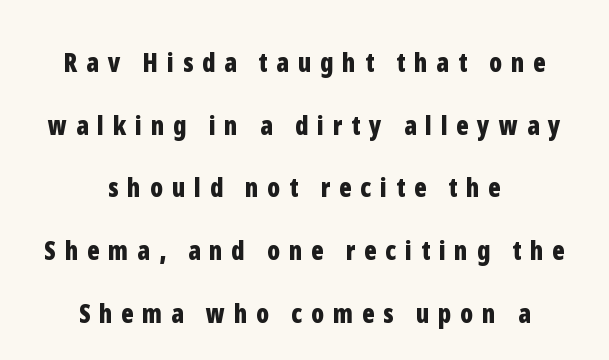
Q: Is the text bold? A: Yes.
Q: Is the text italic (slanted)? A: No, it is upright.
Q: Is the text underlined? A: No.
Q: How is the paragraph aligned? A: Centered.
Q: Is the spacing between letters normal or unusually wide? A: Unusually wide.
Q: Is the spacing between lines tight, normal or loose? A: Loose.
